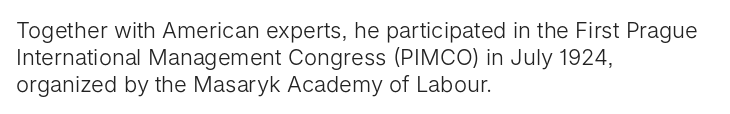
The image shows 22 px text type, upright; set left-aligned, line spacing 1.22x, normal letter spacing, not underlined.
